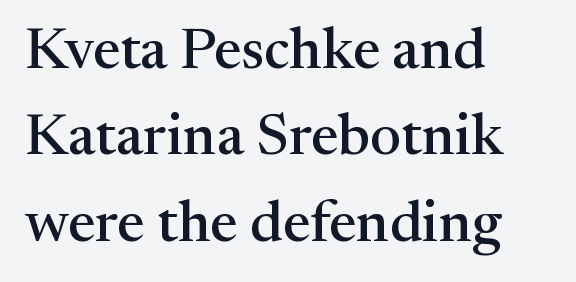
Layout note: lines flush left. You can tell from the footed stems that serif type was used. Type without underlining. Do the characters align in a grid? No, the font is proportional.
